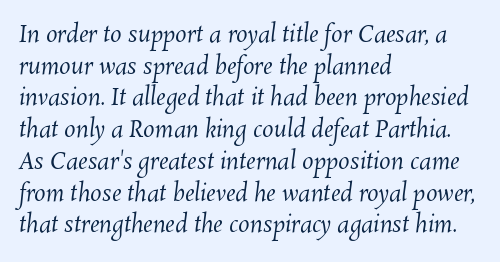
No letter is thick-stroked: the sample isn't bold. If you measured baseline to baseline, you'd find a middling distance. Check the space under the baseline: it is left empty. Where is the straight margin? On the left.
